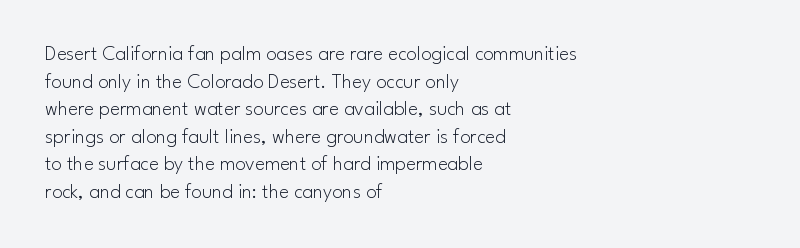
{"italic": "no", "bold": "no", "underline": "no", "align": "left", "line_spacing": "normal", "line_spacing_ratio": 1.31, "letter_spacing": "normal", "letter_spacing_em": 0.0, "glyph_px": 21}
